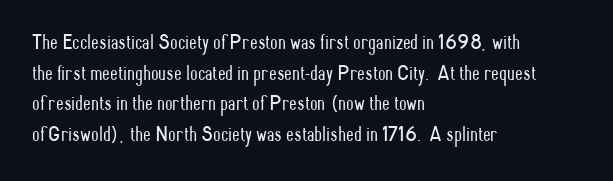
Here the glyphs are tracked normally, forming tight word shapes. This sample keeps an unexceptional amount of space between lines. Every character sits straight up, as roman type does. Each stroke keeps to a modest, everyday thickness or less. This rendering uses left alignment, leaving the right contour irregular. Descenders are the only things crossing below the line.
